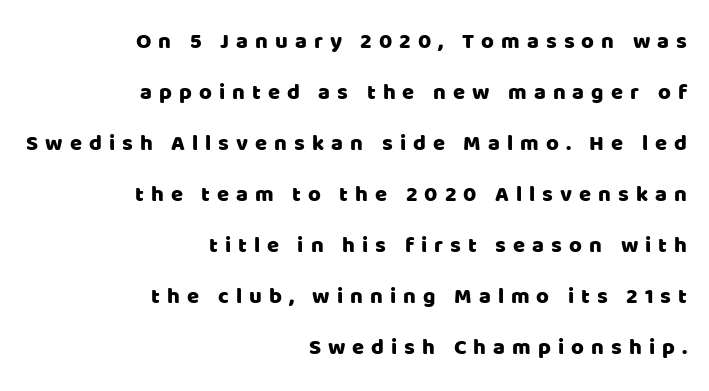
Is there much room between lines? Yes — plenty of vertical air separates them. Teacher's note: observe the even right margin — that is flush-right alignment. Tall strokes in this sample are plumb rather than angled. In terms of letterspacing, this is a distinctly airy, spread setting.
